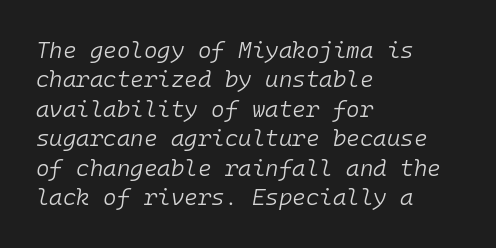
The image shows 23 px text type, italic (leaning right); set left-aligned, normal line spacing (1.28x), normal letter spacing, not underlined.
